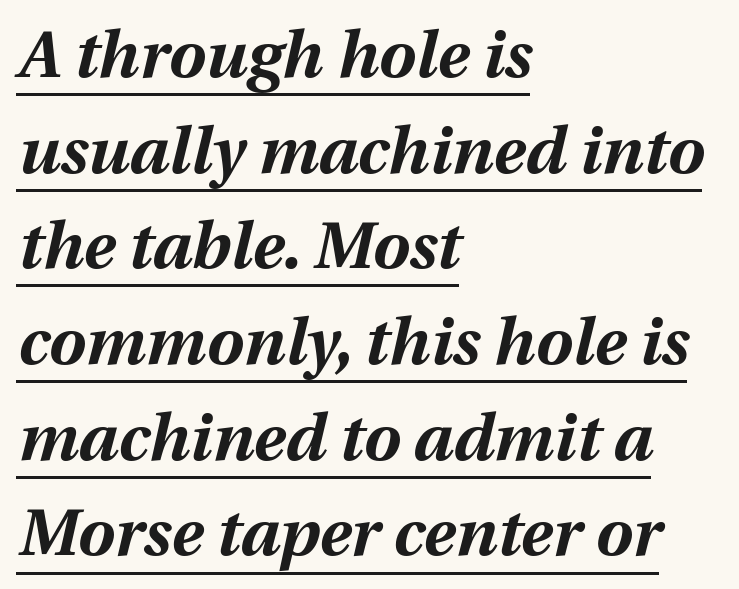
{"italic": "yes", "lean": "right", "slant_degrees": 12, "bold": "yes", "weight": "bold", "width": "normal", "stroke_contrast": "medium", "x_height": "medium", "monospaced": "no", "underline": "yes", "align": "left", "line_spacing": "normal", "line_spacing_ratio": 1.45, "letter_spacing": "normal", "letter_spacing_em": 0.0, "glyph_px": 66}
